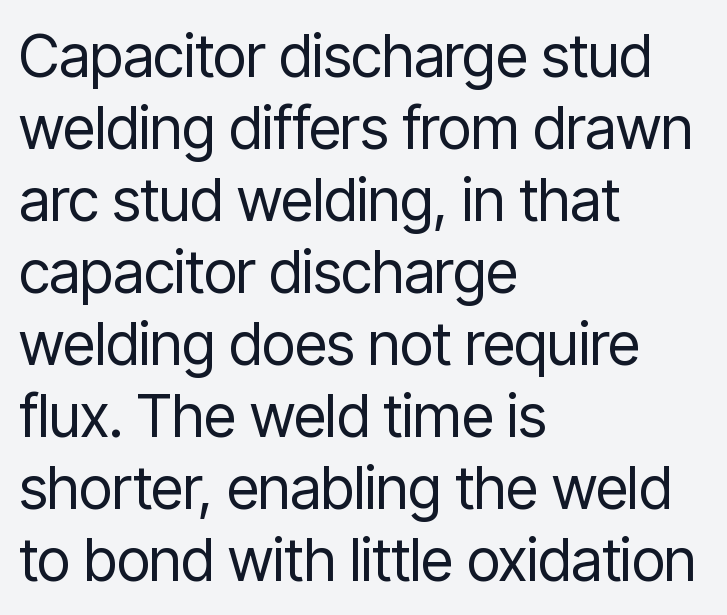
The image shows 59 px regular-weight, condensed sans-serif type, upright; set left-aligned, line spacing 1.22x, normal letter spacing, not underlined; low stroke contrast and a medium x-height.
